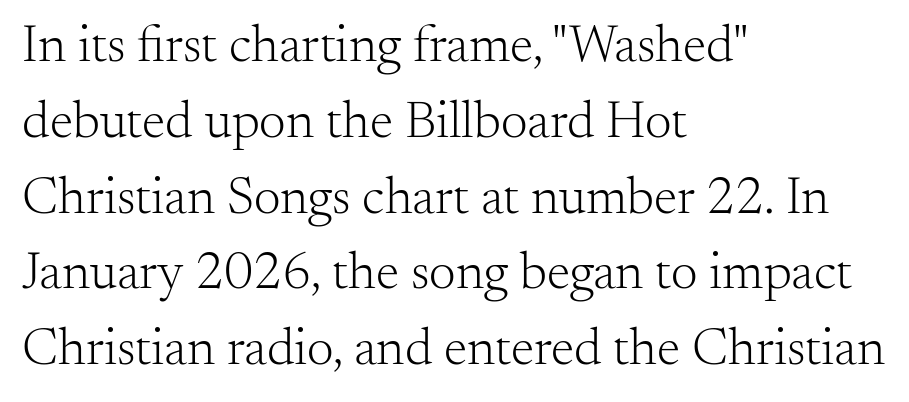
Q: Is the text bold? A: No.
Q: Is the text italic (slanted)? A: No, it is upright.
Q: Is the typeface a serif or a sans-serif typeface? A: Serif.
Q: Is the text underlined? A: No.
Q: How is the paragraph aligned? A: Left-aligned.
Q: Is the spacing between letters normal or unusually wide? A: Normal.
Q: Is the spacing between lines tight, normal or loose? A: Normal.
Q: Width (condensed, normal, or wide)? A: Normal.
Q: Stroke contrast? A: Medium.
Q: x-height? A: Small.
Q: Monospaced? A: No.
